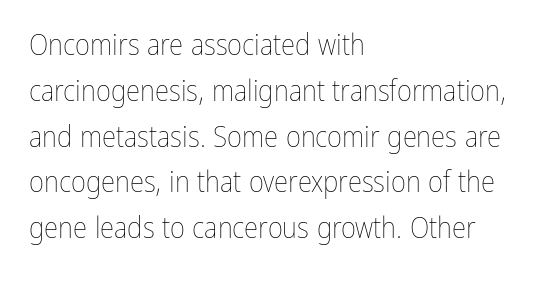
{"italic": "no", "bold": "no", "weight": "thin", "width": "condensed", "stroke_contrast": "low", "x_height": "medium", "monospaced": "no", "underline": "no", "align": "left", "line_spacing": "normal", "line_spacing_ratio": 1.58, "letter_spacing": "normal", "letter_spacing_em": 0.0, "glyph_px": 29}
